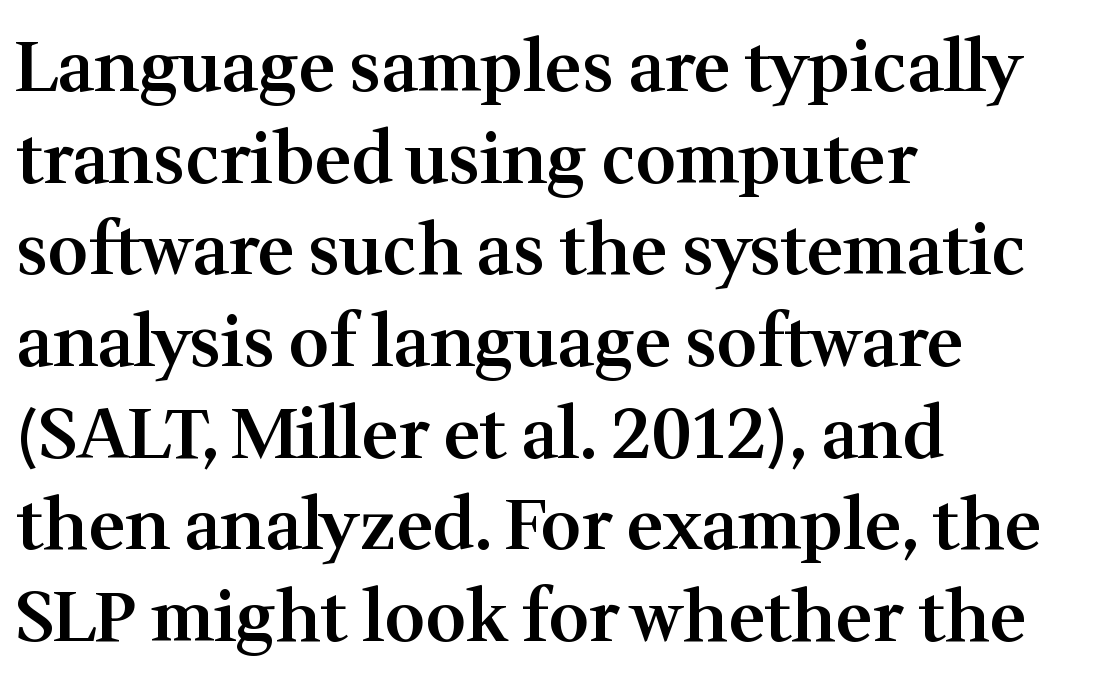
Q: Is the text bold? A: Semi-bold.
Q: Is the text italic (slanted)? A: No, it is upright.
Q: Is the typeface a serif or a sans-serif typeface? A: Serif.
Q: Is the text underlined? A: No.
Q: How is the paragraph aligned? A: Left-aligned.
Q: Is the spacing between letters normal or unusually wide? A: Normal.
Q: Is the spacing between lines tight, normal or loose? A: Normal.
Q: Width (condensed, normal, or wide)? A: Normal.
Q: Stroke contrast? A: Medium.
Q: x-height? A: Medium.
Q: Monospaced? A: No.
